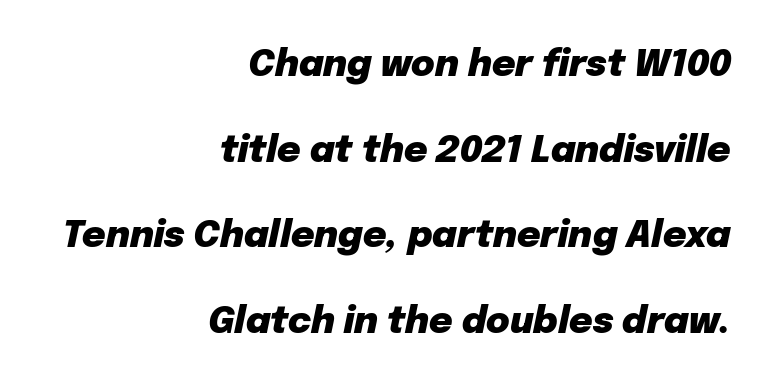
The letters sit at their default tracking, neither squeezed nor spread. The glyphs look as if they've been sheared to an angle. The lines are quadded right. Plenty of ink on the page — the face is bold. Each letter keeps its own natural width here, so spacing adapts to shape. Descender tails drop into unmarked territory.
